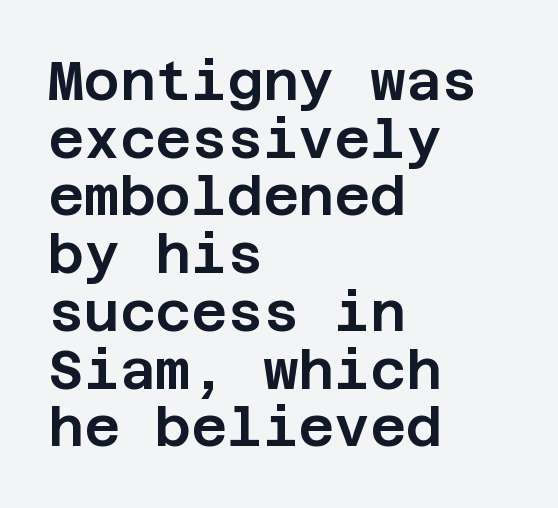
You can tell it's not italic because the verticals are truly vertical. The type is set solid horizontally, with unmodified tracking. The font family rendered here belongs to the sans-serif group. Layout note: lines flush left.
